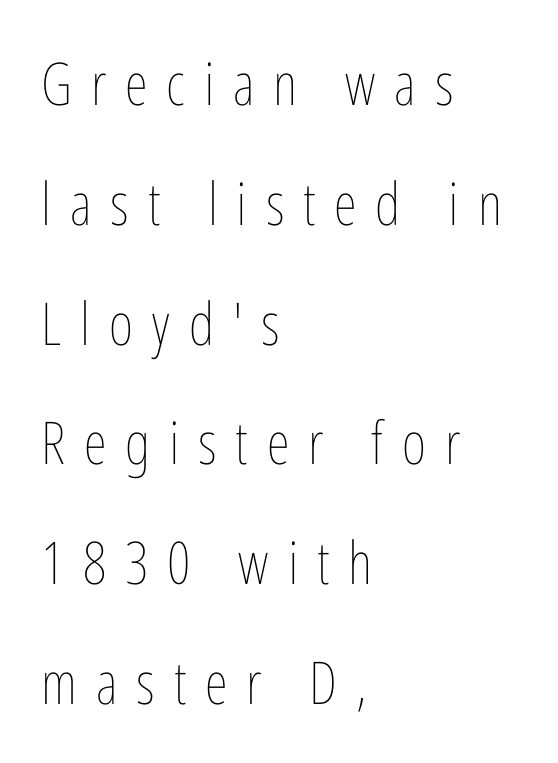
Q: Is the text bold? A: No.
Q: Is the text italic (slanted)? A: No, it is upright.
Q: Is the text underlined? A: No.
Q: How is the paragraph aligned? A: Left-aligned.
Q: Is the spacing between letters normal or unusually wide? A: Unusually wide.
Q: Is the spacing between lines tight, normal or loose? A: Loose.
Q: Width (condensed, normal, or wide)? A: Condensed.
Q: Stroke contrast? A: Low.
Q: x-height? A: Medium.
Q: Monospaced? A: No.
